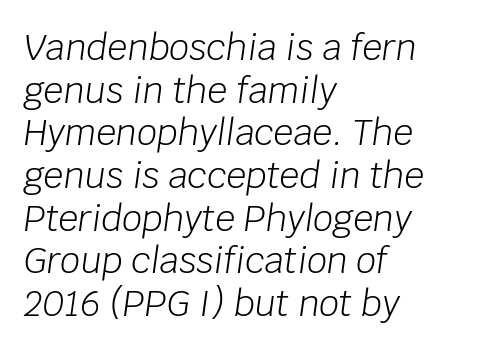
Does extra space separate the letters? No, they use regular spacing. Is this a fixed-width face? No — the glyphs have proportional, varying widths. Letters have the restrained weight of plain body copy at most. Emphasis-style slanted type is in use.
